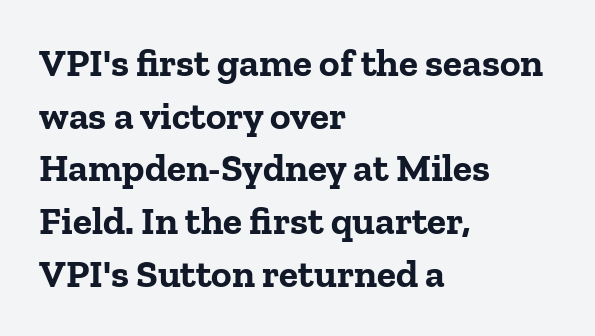
The image shows 39 px bold serif type, upright; set left-aligned, normal line spacing (1.35x), normal letter spacing, not underlined; low stroke contrast and a medium x-height.
